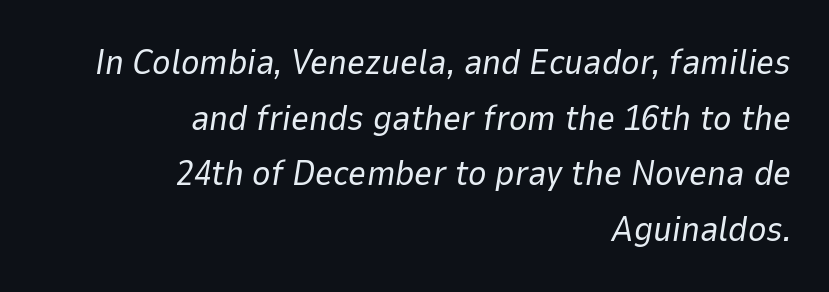
Q: Is the text bold? A: No.
Q: Is the text italic (slanted)? A: Yes, it leans right by about 9 degrees.
Q: Is the text underlined? A: No.
Q: How is the paragraph aligned? A: Right-aligned.
Q: Is the spacing between letters normal or unusually wide? A: Normal.
Q: Is the spacing between lines tight, normal or loose? A: Normal.
Q: Width (condensed, normal, or wide)? A: Normal.
Q: Stroke contrast? A: Low.
Q: x-height? A: Medium.
Q: Monospaced? A: No.
